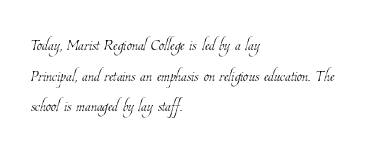
Q: Is the text bold? A: No.
Q: Is the text underlined? A: No.
Q: How is the paragraph aligned? A: Left-aligned.
Q: Is the spacing between letters normal or unusually wide? A: Normal.
Q: Is the spacing between lines tight, normal or loose? A: Normal.
